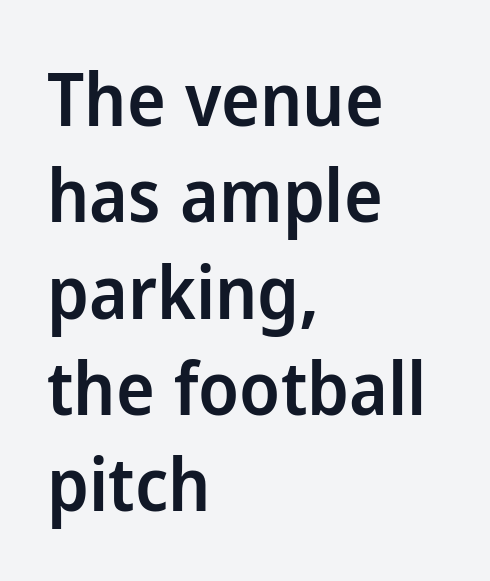
Q: Is the text bold? A: Semi-bold.
Q: Is the text italic (slanted)? A: No, it is upright.
Q: Is the typeface a serif or a sans-serif typeface? A: Sans-serif.
Q: Is the text underlined? A: No.
Q: How is the paragraph aligned? A: Left-aligned.
Q: Is the spacing between letters normal or unusually wide? A: Normal.
Q: Is the spacing between lines tight, normal or loose? A: Normal.
Q: Width (condensed, normal, or wide)? A: Normal.
Q: Stroke contrast? A: Low.
Q: x-height? A: Medium.
Q: Monospaced? A: No.
